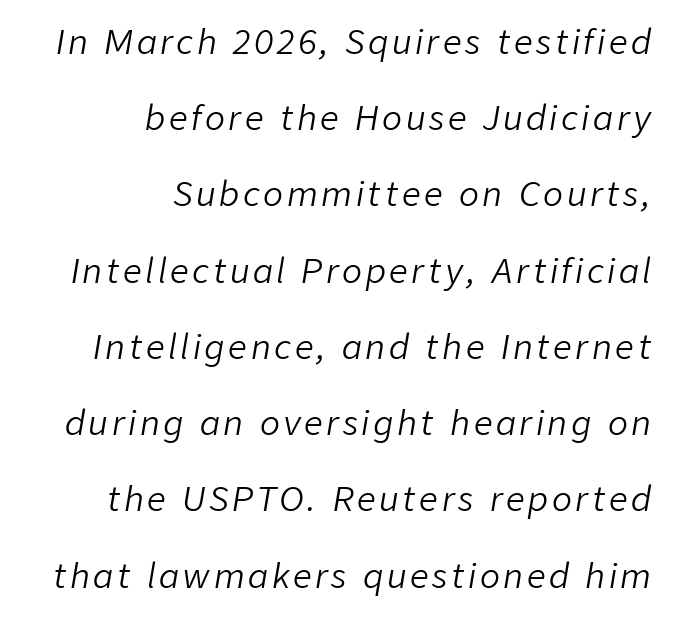
Type without underlining. Leading is clearly above the norm, producing a sparse column. Weight: regular or lighter. Style check: oblique.
